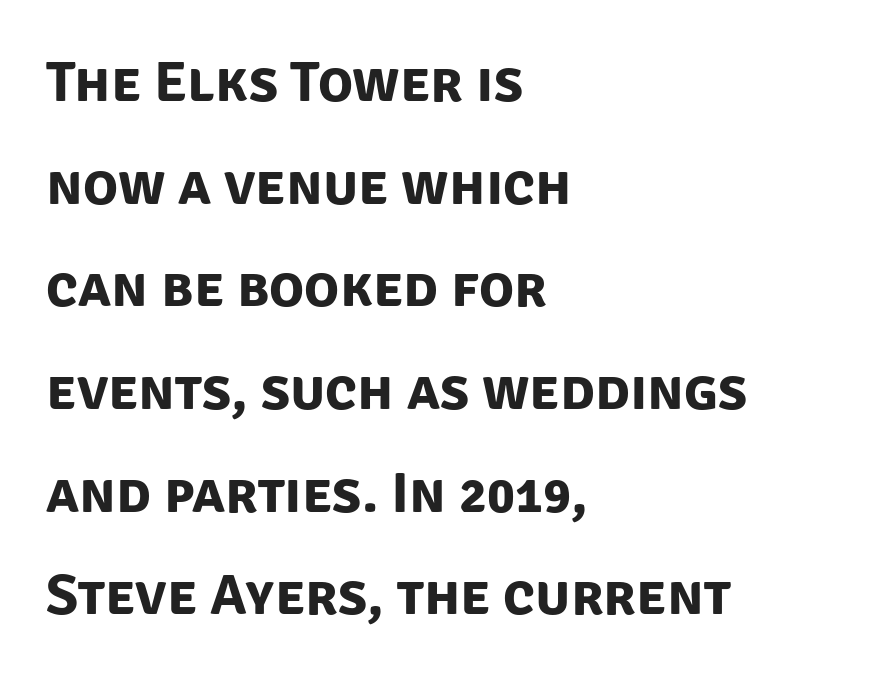
The face used here is proportionally spaced, like ordinary book or web type. The string is rendered with underlining switched off. Every row of glyphs begins at an identical x-position on the left. Letterform terminals end flat and unadorned throughout the passage. Characters follow at the spacing the type designer built in. The font is running at its bold setting.
